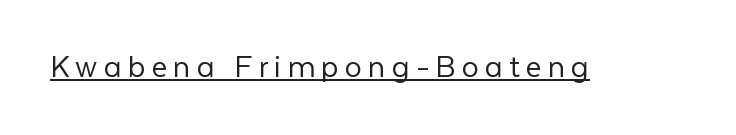
The image shows 34 px light sans-serif type, upright; set underlined; low stroke contrast and a medium x-height.
